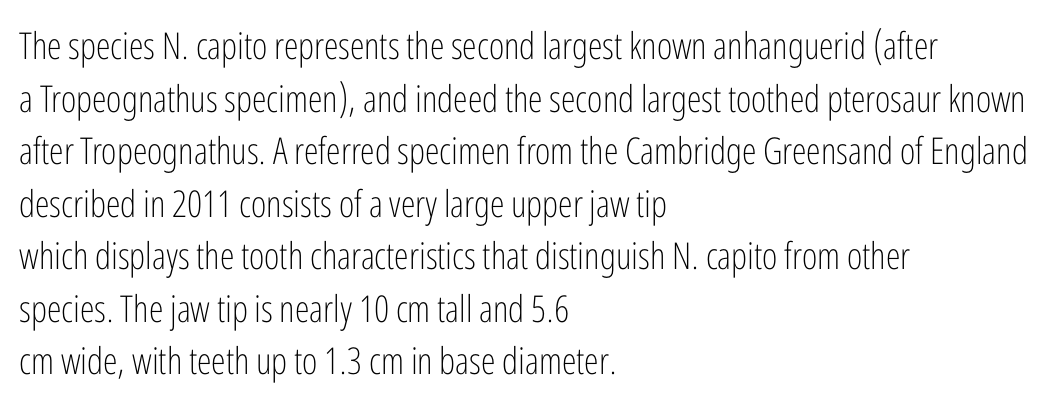
The image shows 37 px light, condensed sans-serif type, upright; set left-aligned, normal line spacing (1.42x), normal letter spacing, not underlined; low stroke contrast and a medium x-height.
